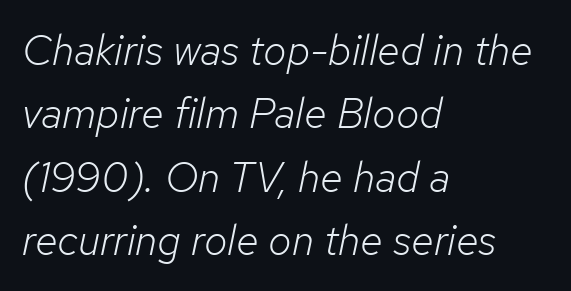
Q: Is the text bold? A: No.
Q: Is the text italic (slanted)? A: Yes, it leans right by about 12 degrees.
Q: Is the text underlined? A: No.
Q: How is the paragraph aligned? A: Left-aligned.
Q: Is the spacing between letters normal or unusually wide? A: Normal.
Q: Is the spacing between lines tight, normal or loose? A: Normal.
Q: Width (condensed, normal, or wide)? A: Normal.
Q: Stroke contrast? A: Low.
Q: x-height? A: Medium.
Q: Monospaced? A: No.
